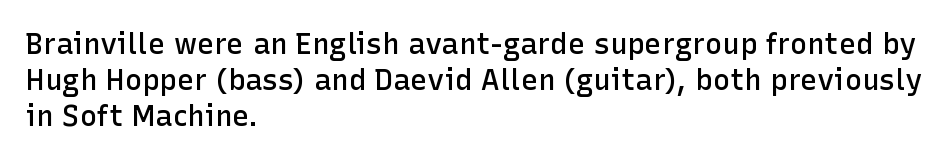
{"serif": "no", "italic": "no", "bold": "semi", "weight": "semibold", "width": "normal", "stroke_contrast": "low", "x_height": "medium", "monospaced": "no", "underline": "no", "align": "left", "line_spacing": "normal", "line_spacing_ratio": 1.25, "letter_spacing": "normal", "letter_spacing_em": 0.0, "glyph_px": 29}
